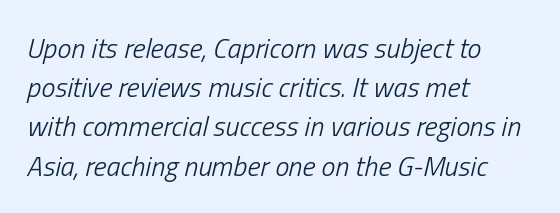
Quick note: interline space is typical. When letters slant like this, we call the style italic. Tracking here is standard; glyphs follow each other at the usual distance. Is this a fixed-width face? No — the glyphs have proportional, varying widths. Every row of glyphs begins at an identical x-position on the left.
